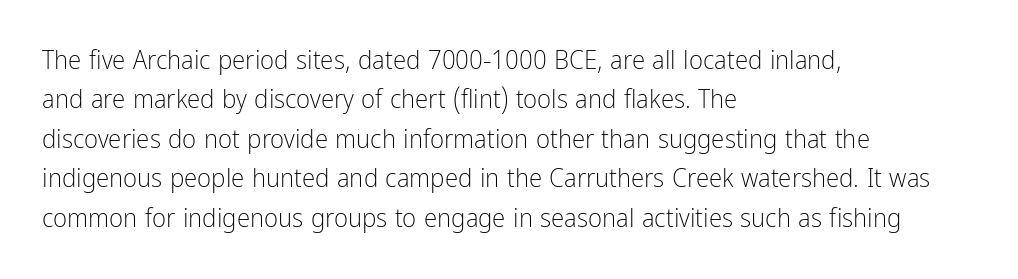
Q: Is the text bold? A: No.
Q: Is the text italic (slanted)? A: No, it is upright.
Q: Is the text underlined? A: No.
Q: How is the paragraph aligned? A: Left-aligned.
Q: Is the spacing between letters normal or unusually wide? A: Normal.
Q: Is the spacing between lines tight, normal or loose? A: Normal.
